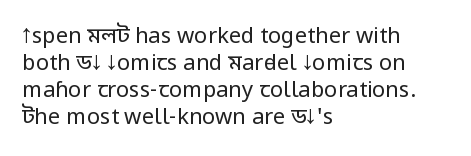
Beneath every word, the page is bare. The lettering holds an erect, upright posture throughout. Caption: face not bold, strokes unweighted. The gaps between neighbouring characters are ordinary and unremarkable.
